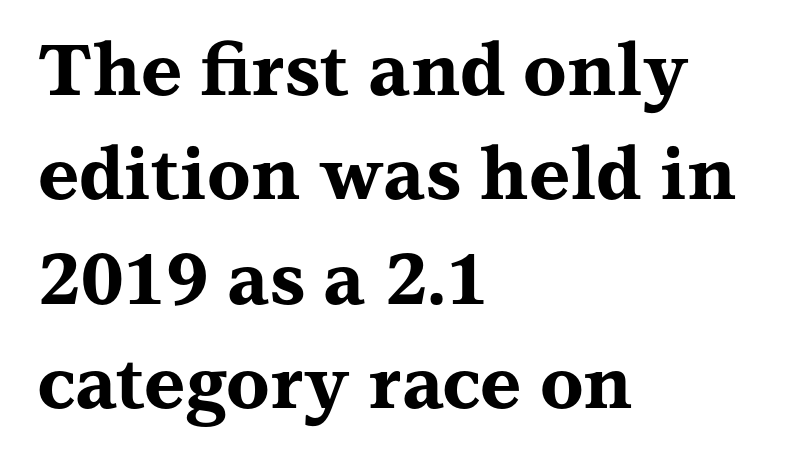
Q: Is the text bold? A: Yes.
Q: Is the text italic (slanted)? A: No, it is upright.
Q: Is the typeface a serif or a sans-serif typeface? A: Serif.
Q: Is the text underlined? A: No.
Q: How is the paragraph aligned? A: Left-aligned.
Q: Is the spacing between letters normal or unusually wide? A: Normal.
Q: Is the spacing between lines tight, normal or loose? A: Normal.
Q: Width (condensed, normal, or wide)? A: Wide.
Q: Stroke contrast? A: Medium.
Q: x-height? A: Medium.
Q: Monospaced? A: No.
